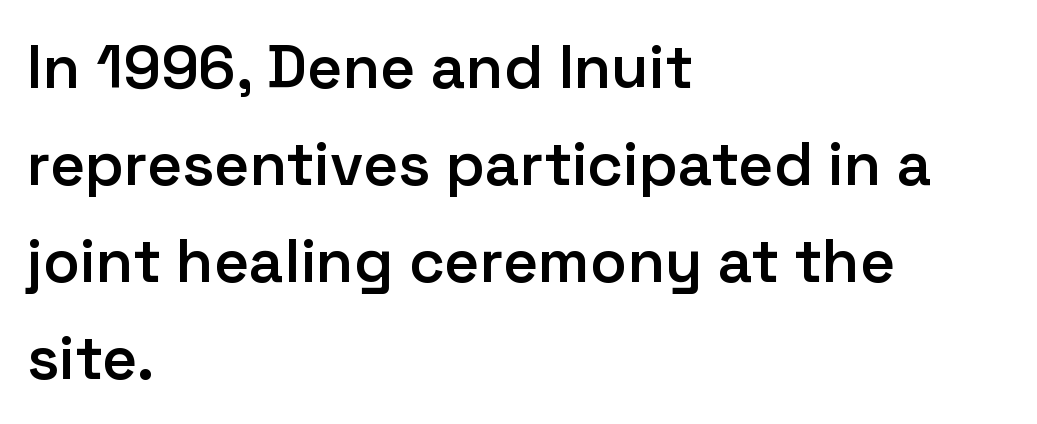
Q: Is the text bold? A: Semi-bold.
Q: Is the text italic (slanted)? A: No, it is upright.
Q: Is the typeface a serif or a sans-serif typeface? A: Sans-serif.
Q: Is the text underlined? A: No.
Q: How is the paragraph aligned? A: Left-aligned.
Q: Is the spacing between letters normal or unusually wide? A: Normal.
Q: Is the spacing between lines tight, normal or loose? A: Normal.
Q: Width (condensed, normal, or wide)? A: Normal.
Q: Stroke contrast? A: Low.
Q: x-height? A: Medium.
Q: Monospaced? A: No.
